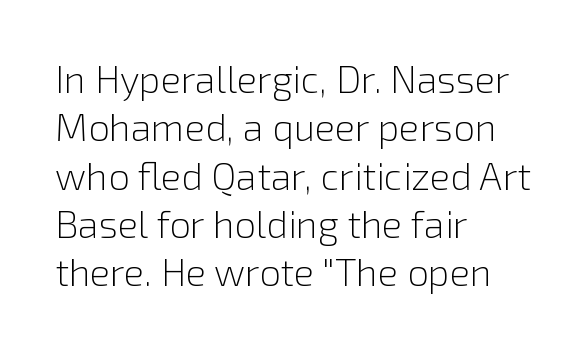
The image shows 38 px light sans-serif type, upright; set left-aligned, normal line spacing (1.27x), normal letter spacing, not underlined; low stroke contrast and a medium x-height.
